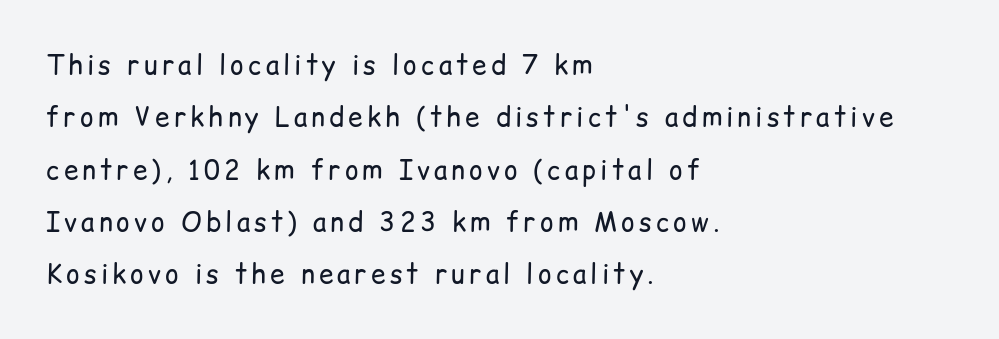
The image shows 26 px text type, upright; set left-aligned, loose line spacing (2.01x), not underlined.
